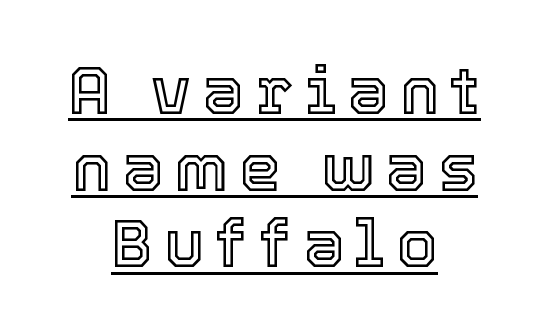
{"italic": "no", "width": "normal", "x_height": "medium", "monospaced": "no", "underline": "yes", "align": "center", "line_spacing_ratio": 1.16, "glyph_px": 66}
